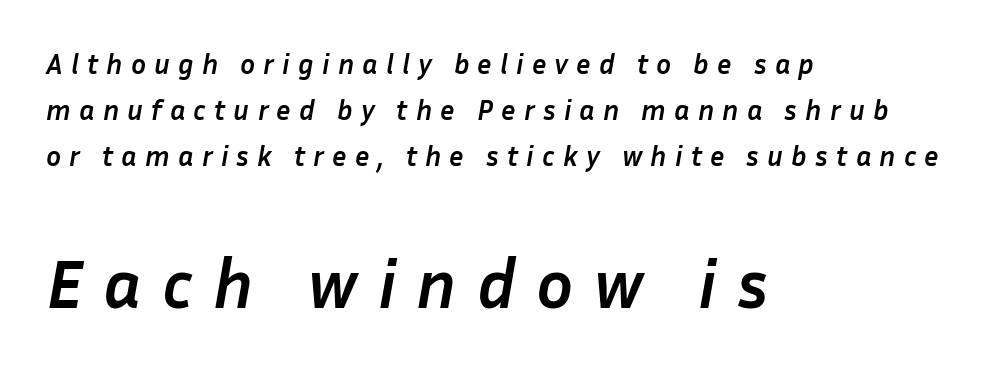
A student would notice the bottom passage is typeset larger than what precedes it. Casual observation: everything's shoved over to the left. Caption: bold face, heavy strokes. Slant detected: the letters are inclined. Type without underlining. How are the letters spaced? Widely, with obvious added tracking.
